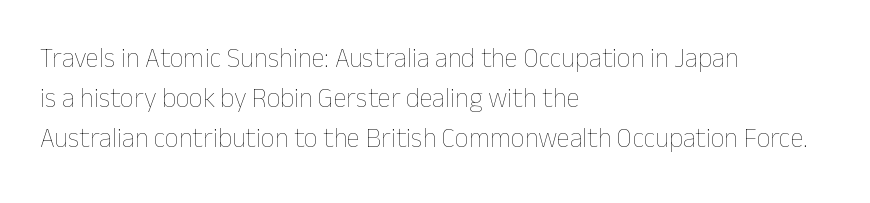
The image shows 27 px text type, upright; set left-aligned, normal line spacing (1.49x), normal letter spacing, not underlined.
